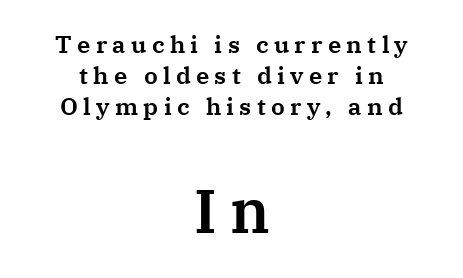
{"serif": "yes", "italic": "no", "width": "normal", "stroke_contrast": "medium", "x_height": "medium", "monospaced": "no", "underline": "no", "align": "center", "line_spacing": "normal", "line_spacing_ratio": 1.29, "letter_spacing": "wide", "letter_spacing_em": 0.22, "larger_block": "second", "size_ratio": 2.54, "glyph_px": 61}
